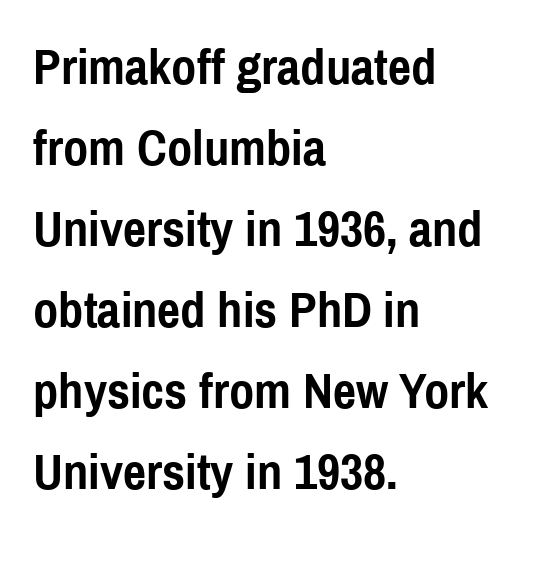
The rendering anchors every line to the left-hand side. Whoever set this chose a conventional vertical rhythm. Do the characters align in a grid? No, the font is proportional. A typesetter would call this zero additional tracking. What kind of face is this? One without serifs — a sans. This rendering features lettering with no underline.
